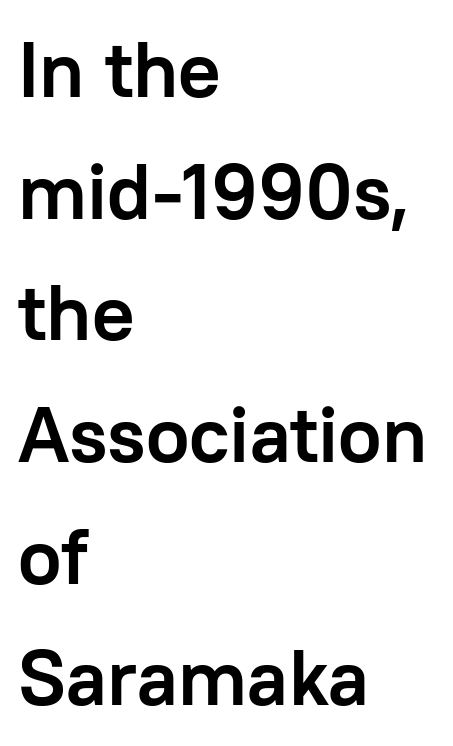
The image shows 79 px semibold sans-serif type, upright; set left-aligned, normal line spacing (1.54x), normal letter spacing, not underlined; low stroke contrast and a medium x-height.
